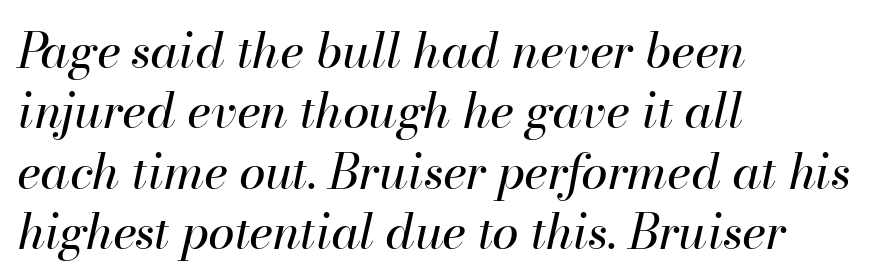
Nobody touched the tracking dial on this one. Counters stay open thanks to moderate or lighter strokes. A typesetter would mark this as italic. The gap between lines stays unmarked.
